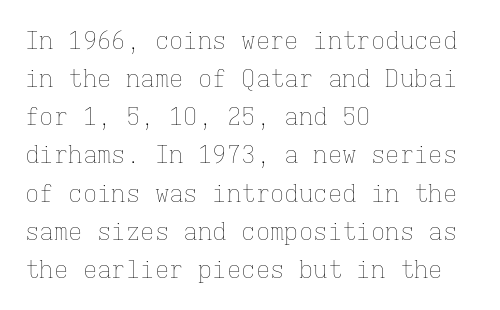
{"italic": "no", "bold": "no", "underline": "no", "align": "left", "line_spacing": "normal", "line_spacing_ratio": 1.59, "letter_spacing": "normal", "letter_spacing_em": 0.0, "glyph_px": 24}
